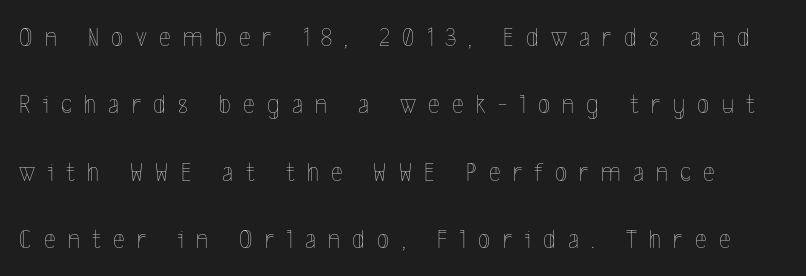
The image shows 28 px thin, condensed type, upright; set loose line spacing (2.41x), unusually wide letter spacing (+0.44 em), not underlined; a medium x-height.
